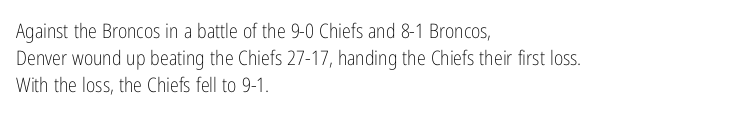
The image shows 20 px text type, upright; set left-aligned, normal line spacing (1.34x), normal letter spacing, not underlined.
